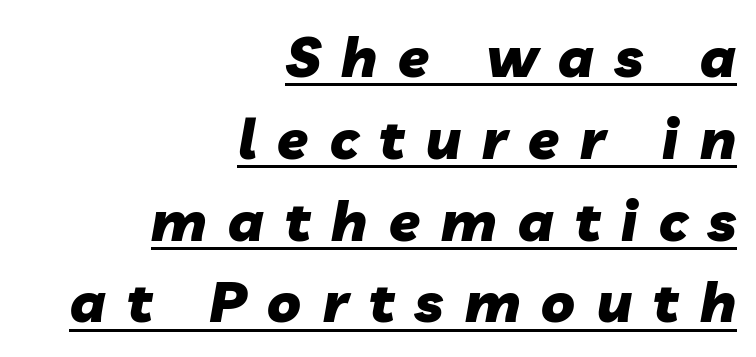
The image shows 56 px heavy type, italic (leaning right); set right-aligned, normal line spacing (1.46x), unusually wide letter spacing (+0.38 em), underlined; low stroke contrast and a medium x-height.
